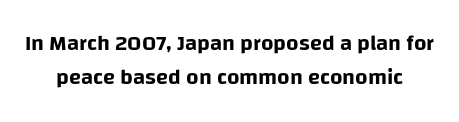
Bare-footed words on every line. Notice how the stems are strictly vertical — no italics here. Notice how descenders clear the ascenders below comfortably — that's standard leading. Glyph-to-glyph distance matches everyday printed text.
